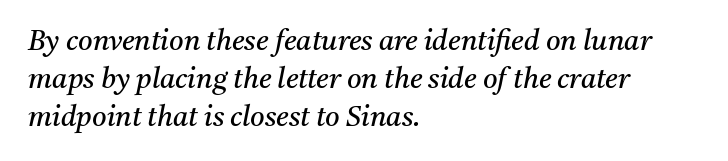
{"serif": "yes", "italic": "yes", "lean": "right", "slant_degrees": 11, "bold": "no", "weight": "regular", "width": "normal", "stroke_contrast": "medium", "x_height": "medium", "monospaced": "no", "underline": "no", "align": "left", "line_spacing": "normal", "line_spacing_ratio": 1.35, "letter_spacing": "normal", "letter_spacing_em": 0.0, "glyph_px": 28}
